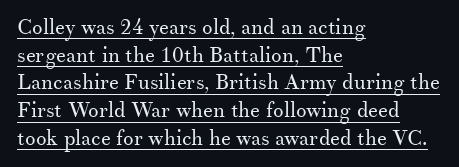
The image shows 21 px text type, upright; set left-aligned, normal line spacing (1.32x), normal letter spacing, underlined.
